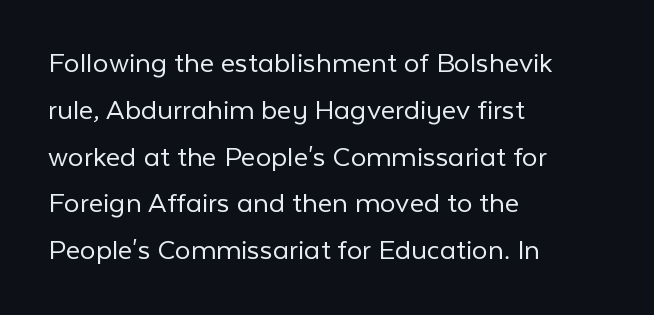
Q: Is the text bold? A: No.
Q: Is the text italic (slanted)? A: No, it is upright.
Q: Is the typeface a serif or a sans-serif typeface? A: Sans-serif.
Q: Is the text underlined? A: No.
Q: How is the paragraph aligned? A: Left-aligned.
Q: Is the spacing between letters normal or unusually wide? A: Normal.
Q: Is the spacing between lines tight, normal or loose? A: Normal.
Q: Width (condensed, normal, or wide)? A: Normal.
Q: Stroke contrast? A: Low.
Q: x-height? A: Medium.
Q: Monospaced? A: No.
